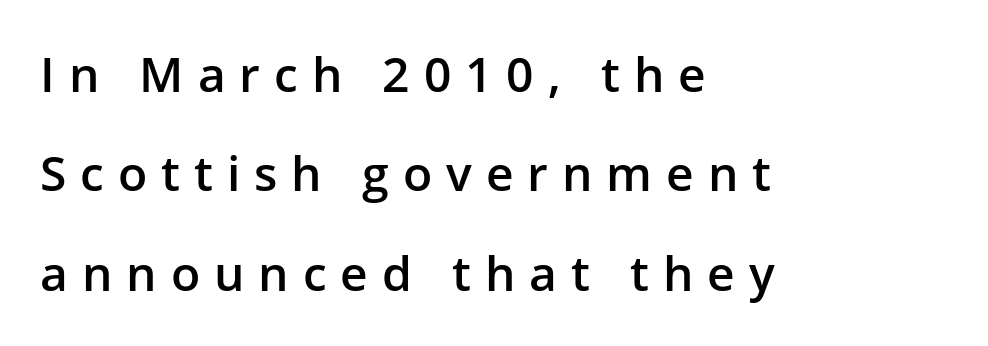
Bold? Not quite — semibold, heavier than regular but stopping short. Font category for this specimen: sans-serif. The gaps between neighbouring characters are conspicuously large. The axis of the letterforms is exactly vertical.
